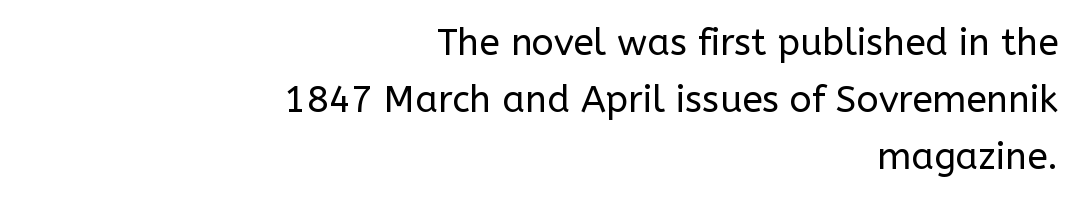
Right-aligned paragraph, ragged on the left. The letters carry no serifs — their stems end cleanly without finishing strokes. The lettering holds an erect, upright posture throughout. The font sits on the lighter half of the weight spectrum, regular included.
